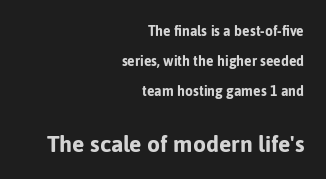
{"italic": "no", "bold": "yes", "underline": "no", "align": "right", "line_spacing": "loose", "line_spacing_ratio": 2.13, "letter_spacing": "normal", "letter_spacing_em": 0.0, "larger_block": "second", "size_ratio": 1.64, "glyph_px": 23}
